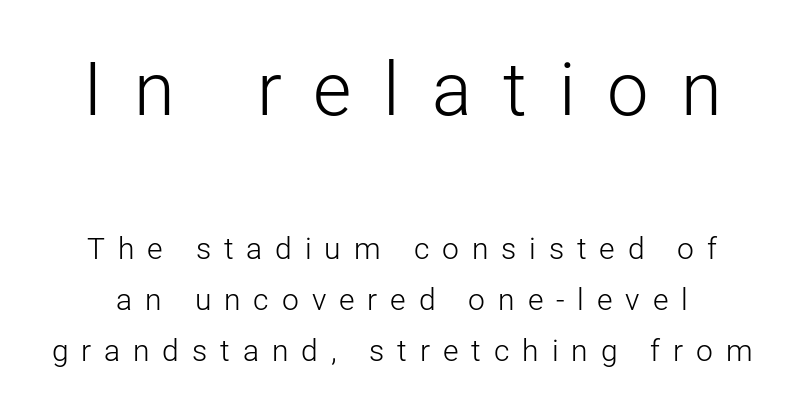
The image shows 74 px light sans-serif type, upright; set normal line spacing (1.7x), unusually wide letter spacing (+0.43 em), not underlined; the first (top) block is 2.47x larger; low stroke contrast and a medium x-height.
